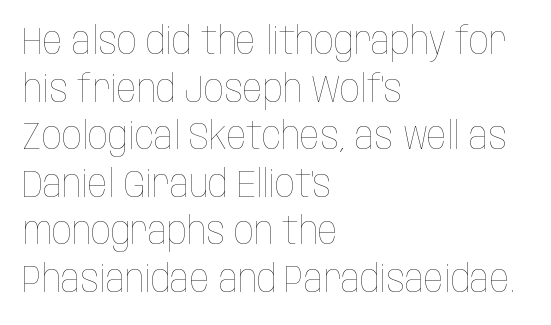
Here the designer chose a conventional face with non-uniform glyph widths. Every stem runs plumb, perpendicular to the baseline. Is the block centered? No — it sits flush against the left margin. The letters sit at their default tracking, neither squeezed nor spread. The area under the type is left untouched.
